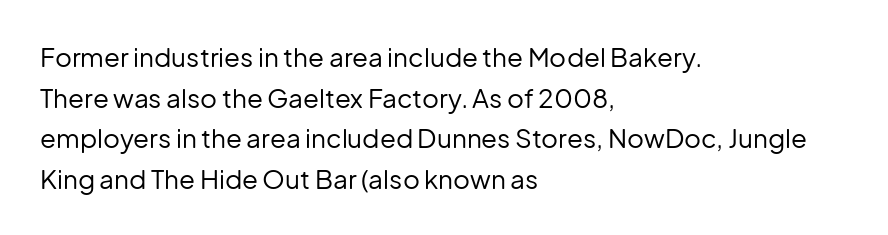
The image shows 26 px text type, upright; set left-aligned, normal line spacing (1.56x), normal letter spacing, not underlined.
